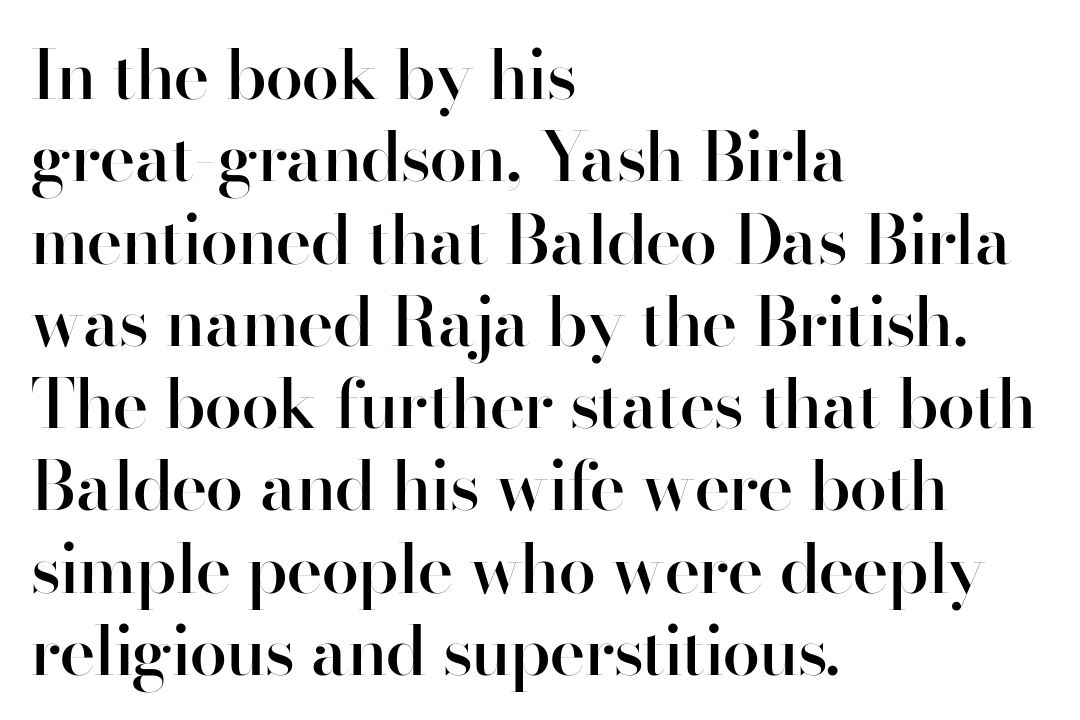
This is the in-between weight designers call semibold or demi. Each word holds together tightly as a unit, with standard inter-letter gaps. Anything drawn beneath the words? Only blank space. Italic? Not at all — the glyphs are vertical. Visually the block forms a straight wall on the left and a jagged coastline on the right.
